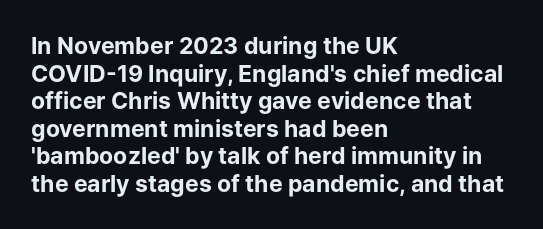
The letters stand upright; this is a roman face. Each word holds together tightly as a unit, with standard inter-letter gaps. Underline: absent. Notice how thick the strokes are: this is what a full bold looks like. The setting favours the left margin, as ordinary paragraphs usually do.
